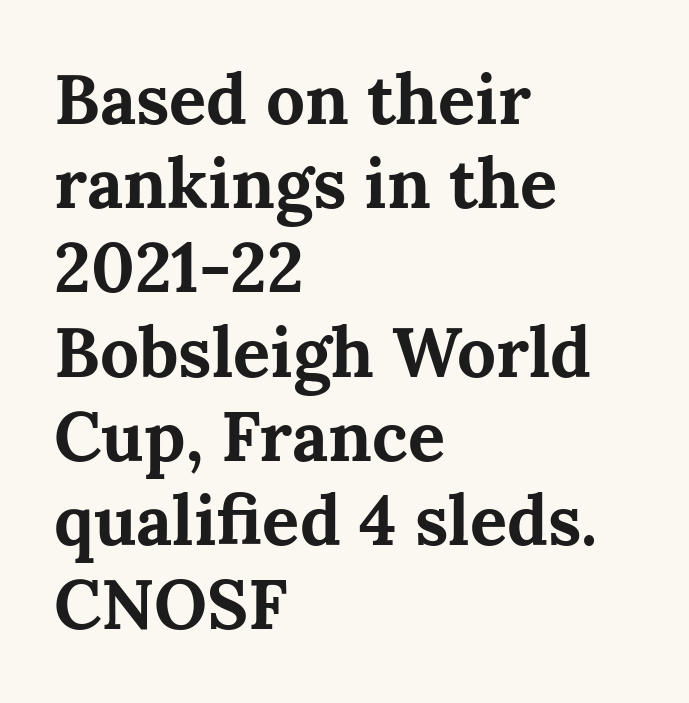
The image shows 69 px bold serif type, upright; set left-aligned, line spacing 1.22x, normal letter spacing, not underlined; medium stroke contrast and a medium x-height.
